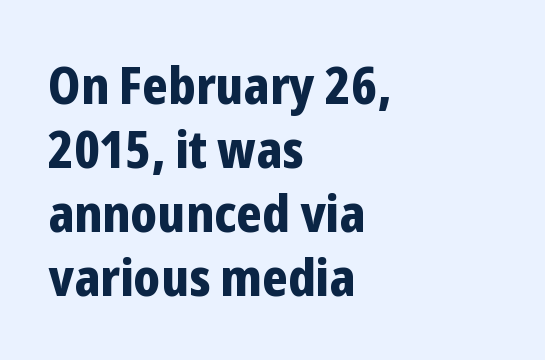
This sample has the flowing, uneven cadence of proportional lettering. Serif or sans? Sans — the stroke terminals are bare. The axis of the letterforms is exactly vertical. The horizontal fit of the characters is conventional and even.
